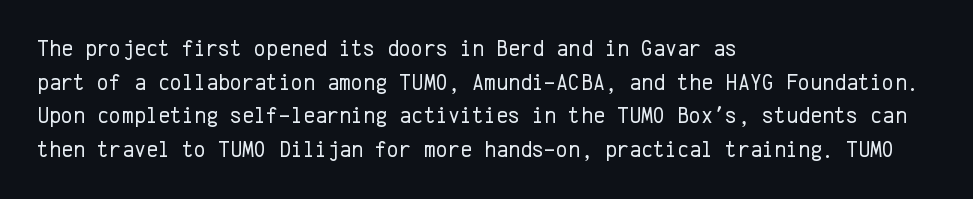
What stands out about the letter spacing? Nothing — it is the standard amount. Type without underlining. You can tell it's not italic because the verticals are truly vertical. Is there much room between lines? A standard amount, neither cramped nor airy.
